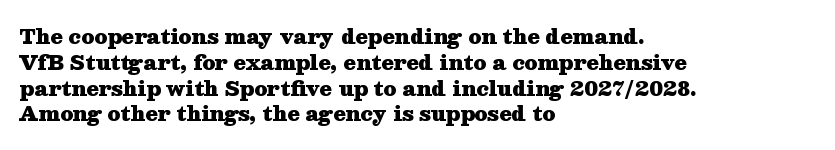
The image shows 20 px bold type, upright; set left-aligned, normal line spacing (1.29x), normal letter spacing, not underlined.
